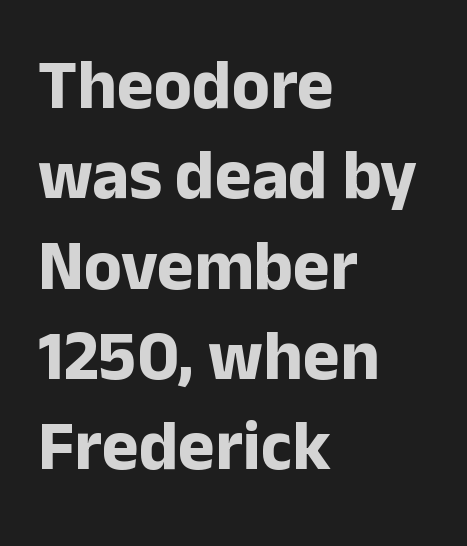
The vertical gap from one line to the next is medium. Short and long lines alike share a common starting point at left. Is this a sans? Yes — the strokes have no serifs. Upright lettering throughout. Descender tails drop into unmarked territory.
